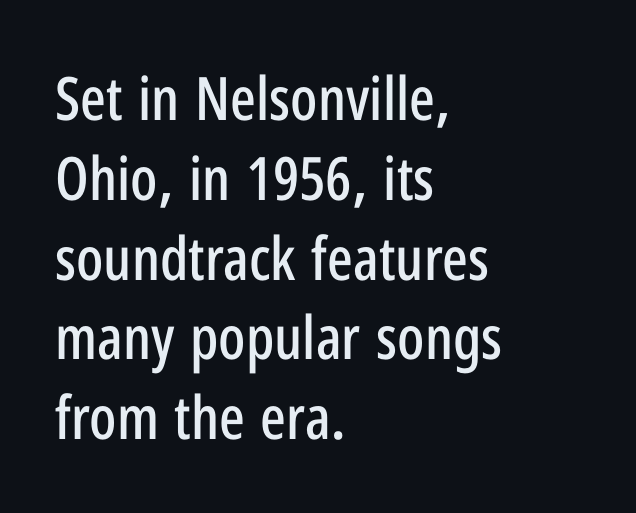
The image shows 60 px condensed sans-serif type, upright; set left-aligned, normal line spacing (1.33x), normal letter spacing, not underlined; low stroke contrast and a medium x-height.
